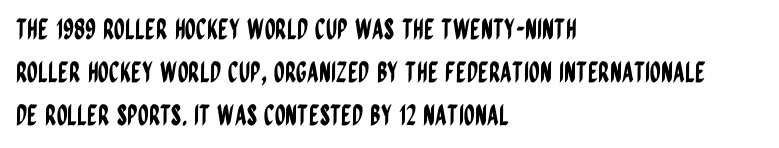
{"serif": "no", "italic": "no", "width": "condensed", "stroke_contrast": "low", "x_height": "large", "monospaced": "no", "underline": "no", "align": "left", "line_spacing": "normal", "line_spacing_ratio": 1.54, "letter_spacing": "normal", "letter_spacing_em": 0.0, "glyph_px": 28}
